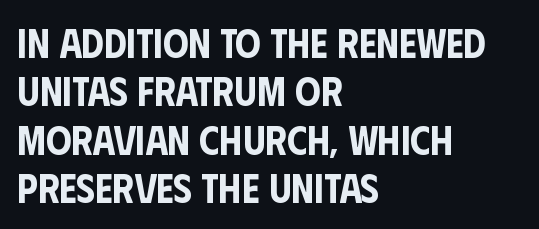
The image shows 40 px condensed sans-serif type, upright; set left-aligned, line spacing 1.21x, normal letter spacing, not underlined; low stroke contrast and a large x-height.
